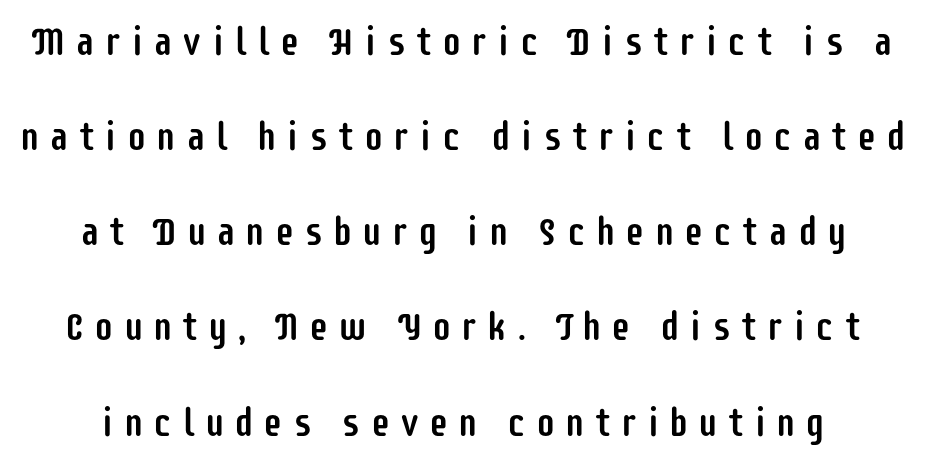
The image shows 39 px condensed sans-serif type, upright; set loose line spacing (2.44x), unusually wide letter spacing (+0.25 em), not underlined; low stroke contrast and a large x-height.
